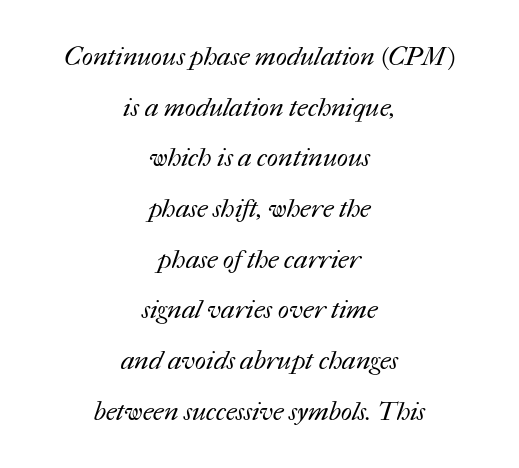
The image shows 26 px text type; set centered, loose line spacing (1.95x), normal letter spacing, not underlined.
